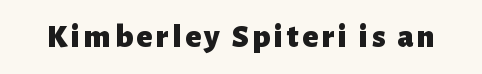
The image shows 33 px heavy sans-serif type, upright; set not underlined; low stroke contrast and a medium x-height.
